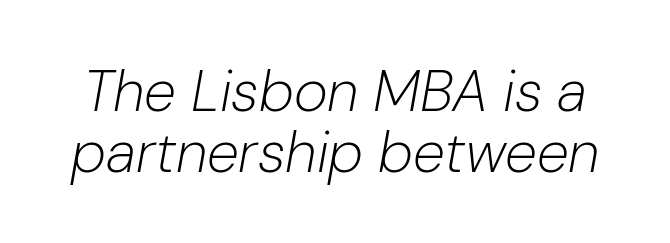
Q: Is the text bold? A: No.
Q: Is the text italic (slanted)? A: Yes, it leans right by about 10 degrees.
Q: Is the text underlined? A: No.
Q: Is the spacing between letters normal or unusually wide? A: Normal.
Q: Is the spacing between lines tight, normal or loose? A: Tight.
Q: Width (condensed, normal, or wide)? A: Normal.
Q: Stroke contrast? A: Low.
Q: x-height? A: Medium.
Q: Monospaced? A: No.
